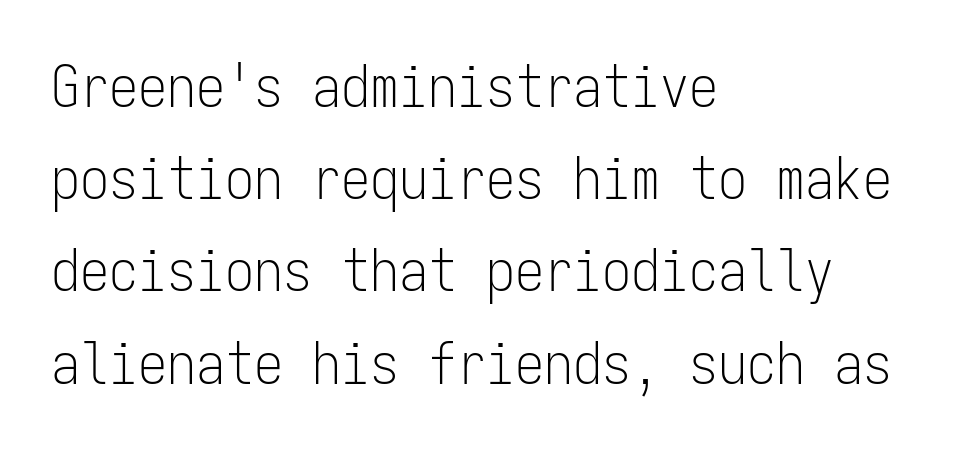
Q: Is the text bold? A: No.
Q: Is the text italic (slanted)? A: No, it is upright.
Q: Is the typeface a serif or a sans-serif typeface? A: Sans-serif.
Q: Is the text underlined? A: No.
Q: How is the paragraph aligned? A: Left-aligned.
Q: Is the spacing between letters normal or unusually wide? A: Normal.
Q: Is the spacing between lines tight, normal or loose? A: Normal.
Q: Width (condensed, normal, or wide)? A: Condensed.
Q: Stroke contrast? A: Low.
Q: x-height? A: Medium.
Q: Monospaced? A: Yes.
